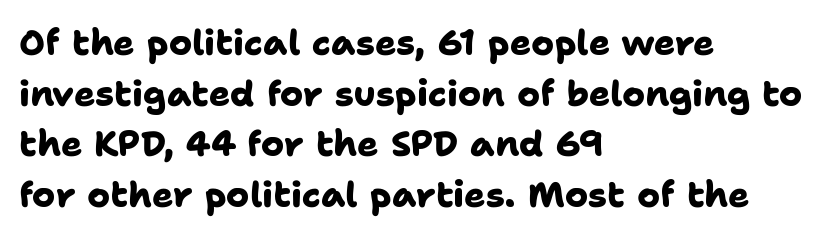
{"serif": "no", "bold": "yes", "weight": "heavy", "width": "normal", "stroke_contrast": "low", "x_height": "medium", "monospaced": "no", "underline": "no", "align": "left", "line_spacing": "normal", "line_spacing_ratio": 1.45, "letter_spacing": "normal", "letter_spacing_em": 0.0, "glyph_px": 35}
